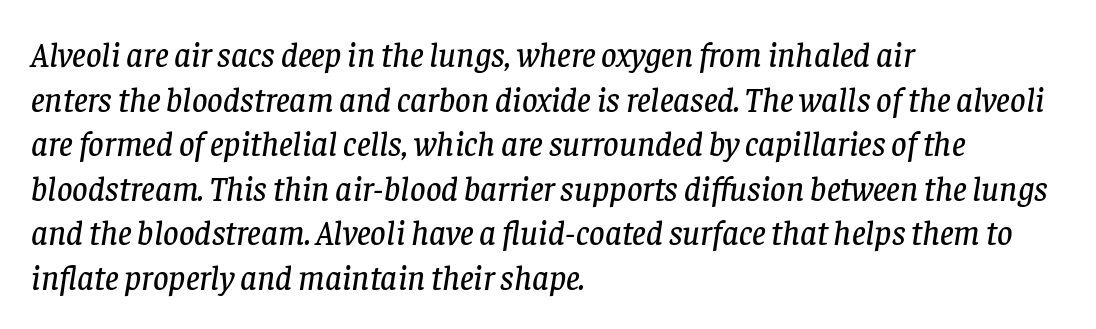
The image shows 34 px serif type, italic (leaning right); set left-aligned, normal line spacing (1.31x), normal letter spacing, not underlined; low stroke contrast and a large x-height.
